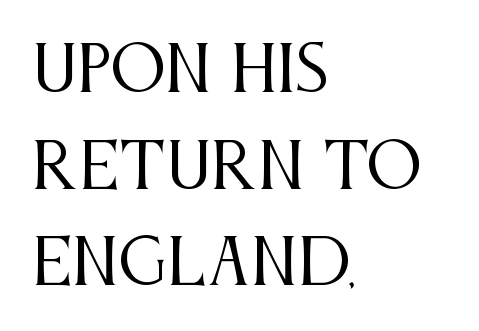
In terms of letterform style, serifs are clearly present. No chunkiness to these letters — they're not bold. The type is set solid horizontally, with unmodified tracking. The letters advance in unequal steps, a hallmark of proportional type. The specimen reads as upright at a glance. Horizontal alignment here is leftward, the default for most running prose.
